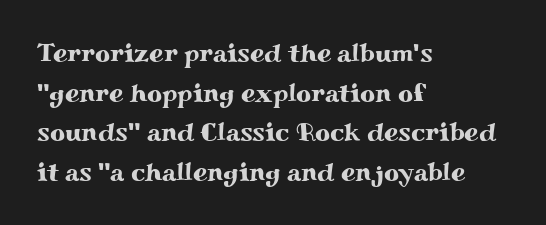
The image shows 26 px text type, upright; set left-aligned, normal line spacing (1.52x), normal letter spacing, not underlined.
